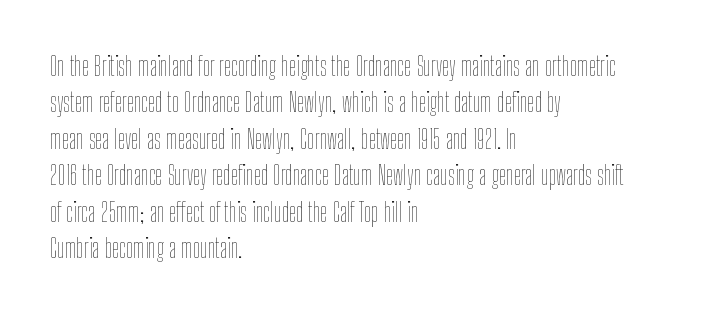
Short and long lines alike share a common starting point at left. The typeface has the unassuming heft of standard copy or less. Is the letter spacing exaggerated? No — it looks like the ordinary default. Has an underline been added? It has not. Posture: vertical.
